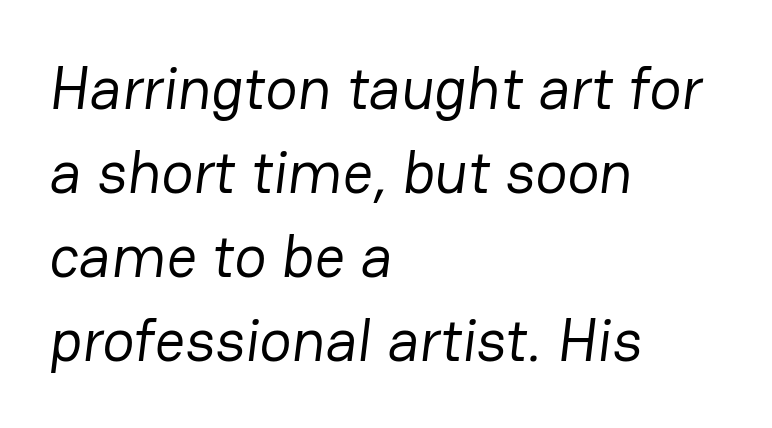
Q: Is the text bold? A: No.
Q: Is the typeface a serif or a sans-serif typeface? A: Sans-serif.
Q: Is the text underlined? A: No.
Q: How is the paragraph aligned? A: Left-aligned.
Q: Is the spacing between letters normal or unusually wide? A: Normal.
Q: Is the spacing between lines tight, normal or loose? A: Normal.
Q: Width (condensed, normal, or wide)? A: Normal.
Q: Stroke contrast? A: Low.
Q: x-height? A: Medium.
Q: Monospaced? A: No.
